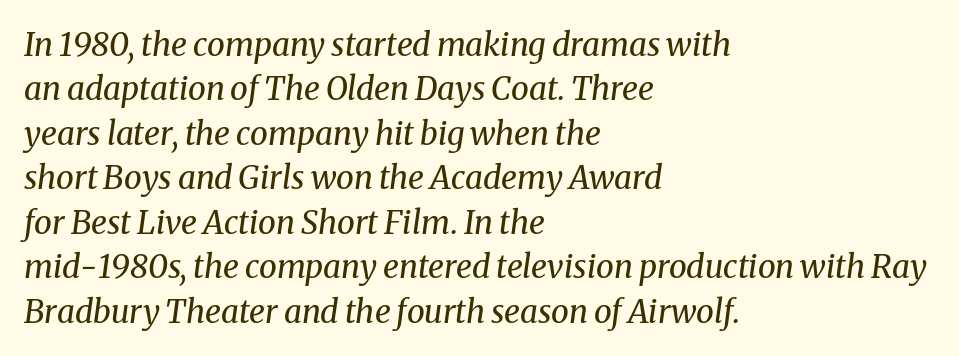
Where is the straight margin? On the left. Is this a fixed-width face? No — the glyphs have proportional, varying widths. The tracking reads as untouched default to a designer's eye. This reads as an unemphasized weight, regular at the heaviest. The glyphs in this specimen are seriffed.
